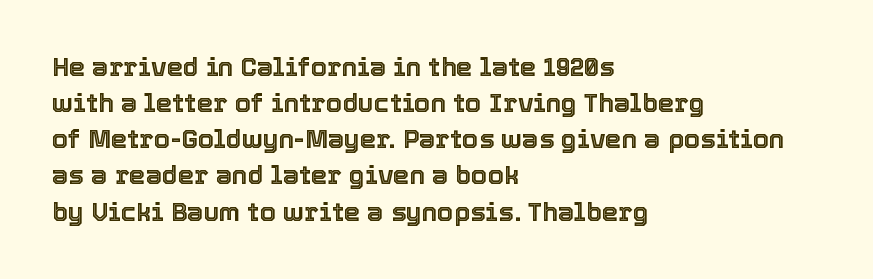
The image shows 26 px text type, upright; set left-aligned, normal line spacing (1.39x), normal letter spacing, not underlined.
